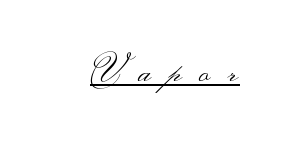
Does the type have serifs? No, each stem ends abruptly. Here the glyphs are tracked loosely, breaking word shapes into spaced letters. This reads as an unemphasized weight, regular at the heaviest. A baseline rule has been typeset under these characters. These lines are rendered in a variable-pitch font.
